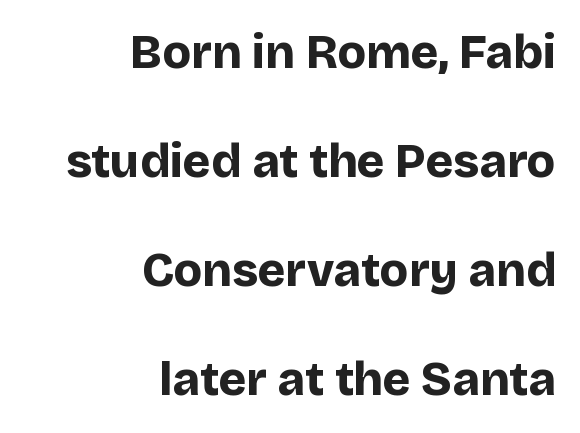
The image shows 47 px bold sans-serif type, upright; set right-aligned, loose line spacing (2.32x), normal letter spacing, not underlined; low stroke contrast and a large x-height.
